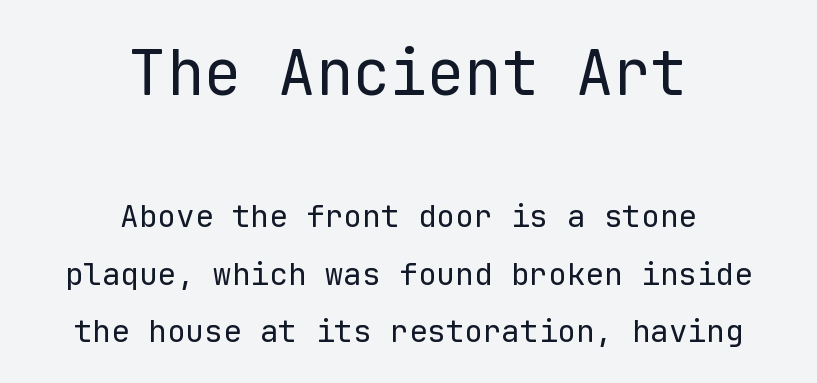
The image shows 62 px regular-weight sans-serif type, upright, monospaced; set centered, line spacing 1.85x, normal letter spacing, not underlined; the first (top) block is 2.0x larger; low stroke contrast and a medium x-height.
